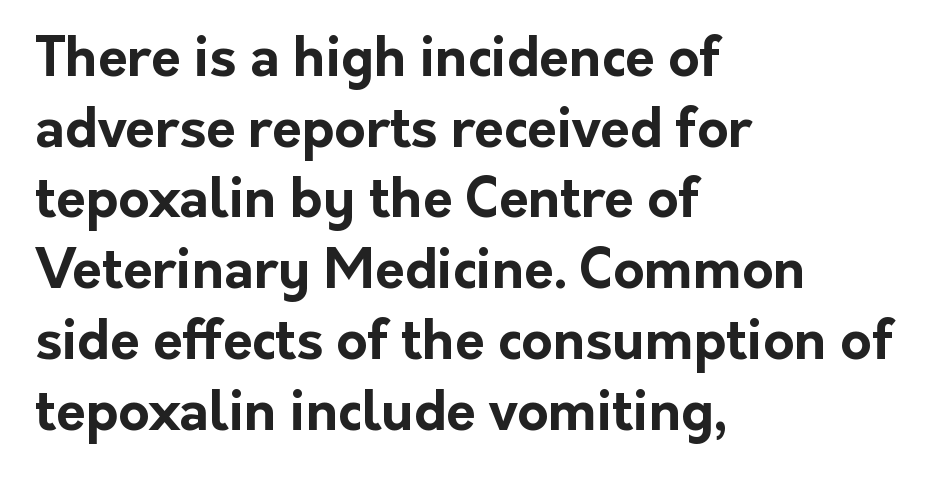
The image shows 54 px bold sans-serif type, upright; set left-aligned, normal line spacing (1.31x), normal letter spacing, not underlined; low stroke contrast and a medium x-height.
